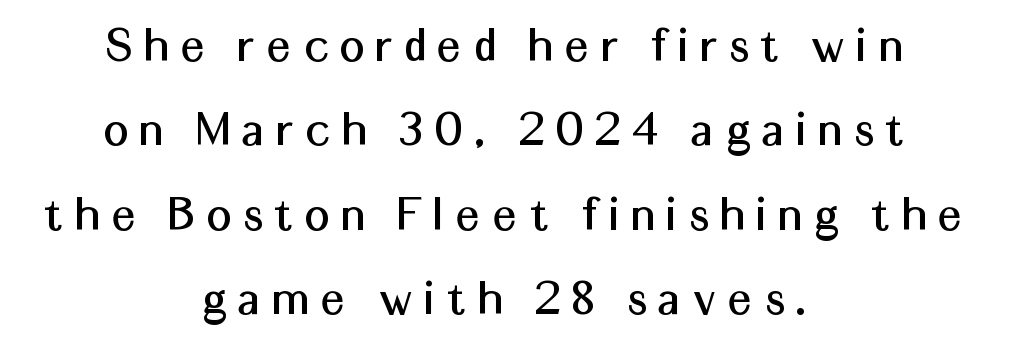
{"serif": "no", "italic": "no", "width": "normal", "stroke_contrast": "medium", "x_height": "medium", "monospaced": "no", "underline": "no", "align": "center", "line_spacing": "normal", "line_spacing_ratio": 1.59, "letter_spacing": "wide", "letter_spacing_em": 0.24, "glyph_px": 53}
